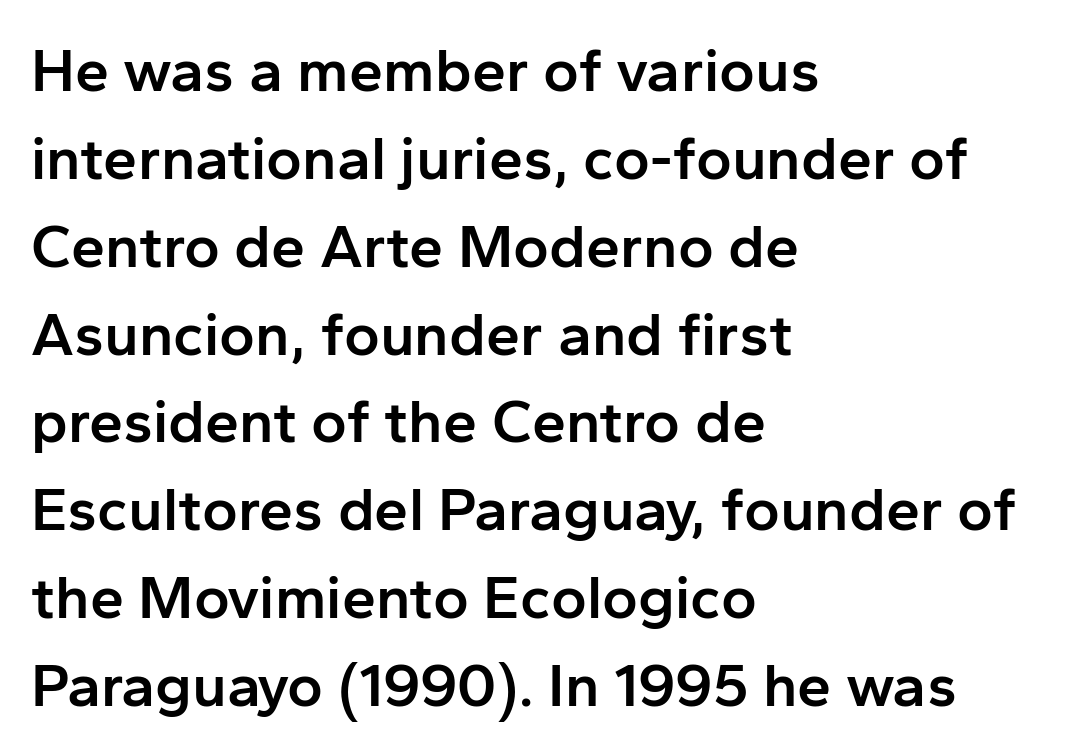
Q: Is the text bold? A: Semi-bold.
Q: Is the text italic (slanted)? A: No, it is upright.
Q: Is the typeface a serif or a sans-serif typeface? A: Sans-serif.
Q: Is the text underlined? A: No.
Q: How is the paragraph aligned? A: Left-aligned.
Q: Is the spacing between letters normal or unusually wide? A: Normal.
Q: Is the spacing between lines tight, normal or loose? A: Normal.
Q: Width (condensed, normal, or wide)? A: Normal.
Q: Stroke contrast? A: Low.
Q: x-height? A: Medium.
Q: Monospaced? A: No.
